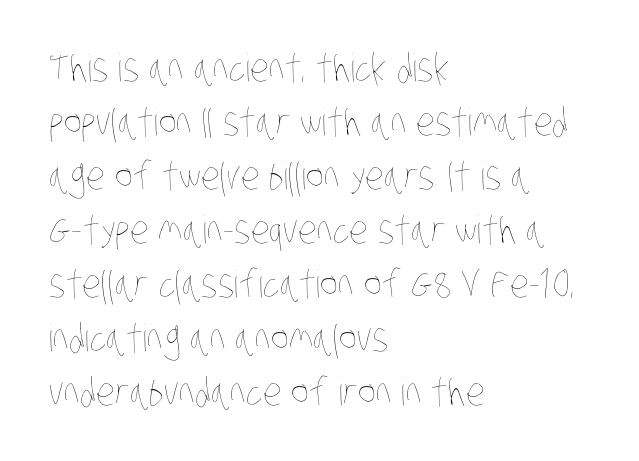
The image shows 38 px thin, condensed type; set left-aligned, normal line spacing (1.42x), normal letter spacing, not underlined; low stroke contrast and a large x-height.
